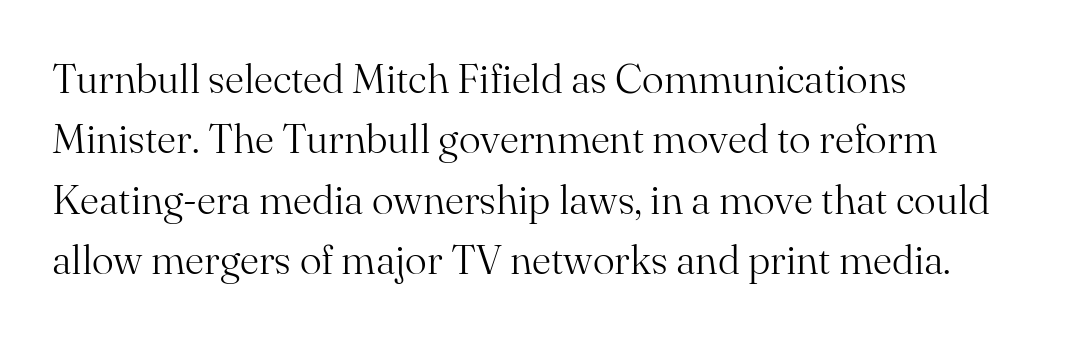
Q: Is the text bold? A: No.
Q: Is the text italic (slanted)? A: No, it is upright.
Q: Is the typeface a serif or a sans-serif typeface? A: Serif.
Q: Is the text underlined? A: No.
Q: How is the paragraph aligned? A: Left-aligned.
Q: Is the spacing between letters normal or unusually wide? A: Normal.
Q: Is the spacing between lines tight, normal or loose? A: Normal.
Q: Width (condensed, normal, or wide)? A: Normal.
Q: Stroke contrast? A: Medium.
Q: x-height? A: Small.
Q: Monospaced? A: No.
